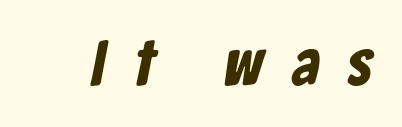
{"serif": "no", "width": "condensed", "stroke_contrast": "low", "x_height": "medium", "monospaced": "no", "underline": "no", "letter_spacing": "wide", "letter_spacing_em": 0.45, "glyph_px": 64}
